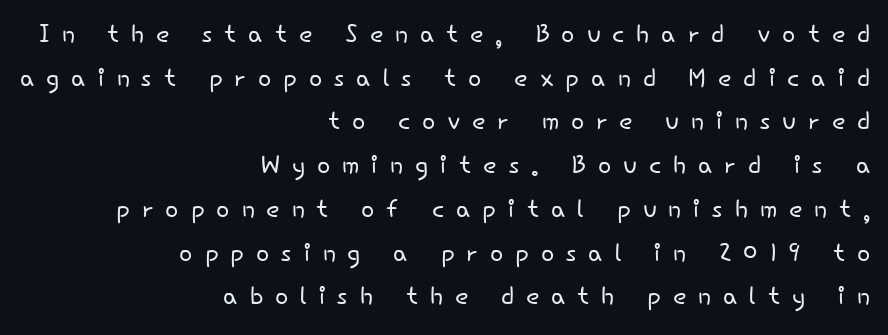
Q: Is the text bold? A: No.
Q: Is the text italic (slanted)? A: No, it is upright.
Q: Is the typeface a serif or a sans-serif typeface? A: Sans-serif.
Q: Is the text underlined? A: No.
Q: How is the paragraph aligned? A: Right-aligned.
Q: Is the spacing between letters normal or unusually wide? A: Unusually wide.
Q: Is the spacing between lines tight, normal or loose? A: Normal.
Q: Width (condensed, normal, or wide)? A: Normal.
Q: Stroke contrast? A: Low.
Q: x-height? A: Small.
Q: Monospaced? A: No.
